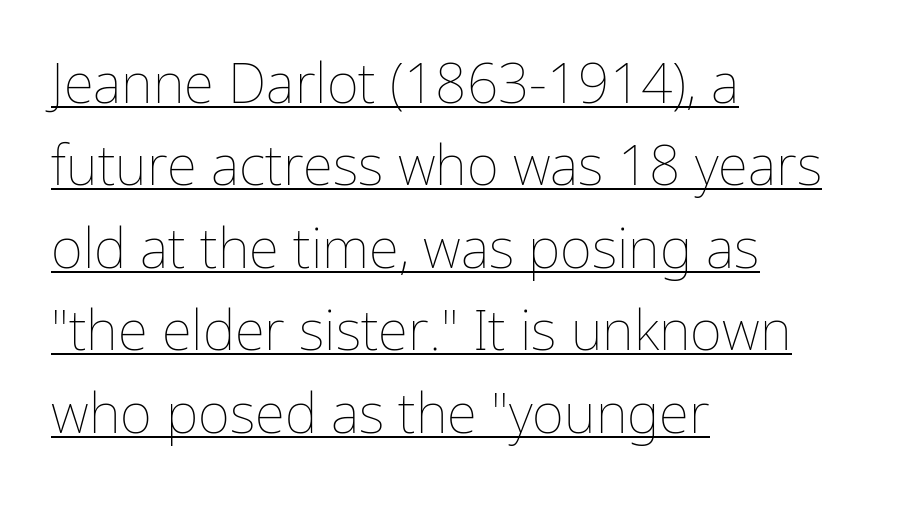
Q: Is the text bold? A: No.
Q: Is the text italic (slanted)? A: No, it is upright.
Q: Is the text underlined? A: Yes.
Q: How is the paragraph aligned? A: Left-aligned.
Q: Is the spacing between letters normal or unusually wide? A: Normal.
Q: Is the spacing between lines tight, normal or loose? A: Normal.
Q: Width (condensed, normal, or wide)? A: Normal.
Q: Stroke contrast? A: Low.
Q: x-height? A: Medium.
Q: Monospaced? A: No.
